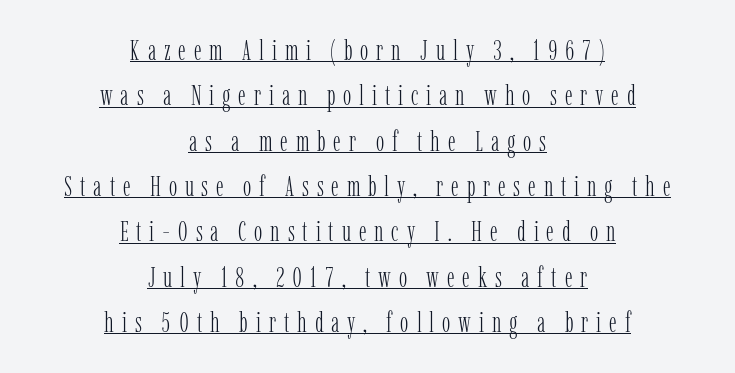
Q: Is the text bold? A: No.
Q: Is the text italic (slanted)? A: No, it is upright.
Q: Is the typeface a serif or a sans-serif typeface? A: Serif.
Q: Is the text underlined? A: Yes.
Q: How is the paragraph aligned? A: Centered.
Q: Is the spacing between letters normal or unusually wide? A: Unusually wide.
Q: Is the spacing between lines tight, normal or loose? A: Normal.
Q: Width (condensed, normal, or wide)? A: Condensed.
Q: Stroke contrast? A: Low.
Q: x-height? A: Medium.
Q: Monospaced? A: No.
